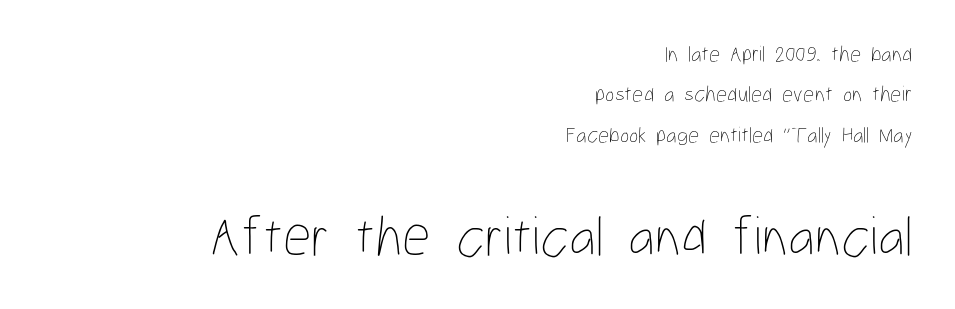
Q: Is the text bold? A: No.
Q: Is the text italic (slanted)? A: No, it is upright.
Q: Is the text underlined? A: No.
Q: How is the paragraph aligned? A: Right-aligned.
Q: Is the spacing between letters normal or unusually wide? A: Normal.
Q: Which block of text is set in a larger size, the first (top) or the second (bottom)? A: The second (bottom) one.
Q: Width (condensed, normal, or wide)? A: Condensed.
Q: Stroke contrast? A: Low.
Q: x-height? A: Medium.
Q: Monospaced? A: No.
